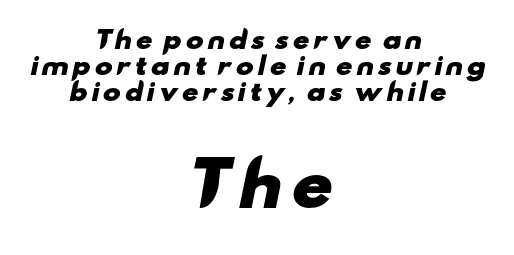
If you squint, the bottom block still reads clearly — it's the larger of the two. This block would grow much taller if given ordinary leading; it's compressed now. Clear beneath every line of the passage. Are there feet on the stems? There aren't — it's a sans. Horizontal alignment here is central, giving a formal, balanced look.
